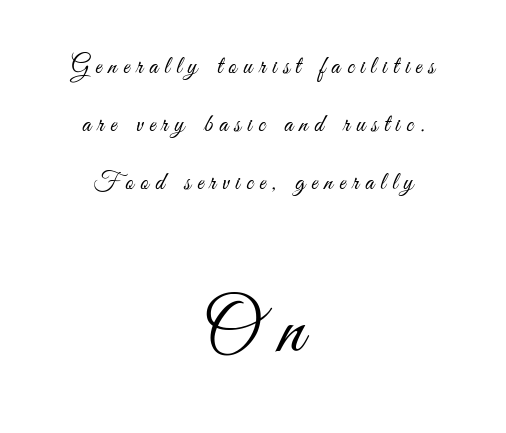
The image shows 76 px light, condensed sans-serif type; set centered, loose line spacing (2.32x), unusually wide letter spacing (+0.26 em), not underlined; the second (bottom) block is 3.04x larger; medium stroke contrast and a small x-height.
